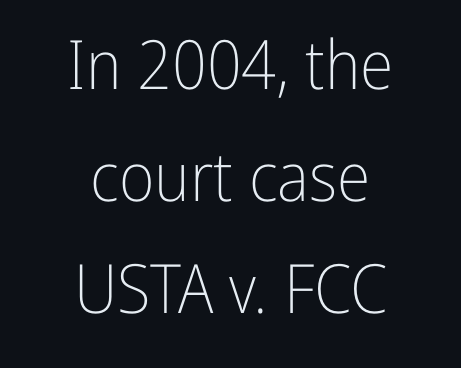
Q: Is the text bold? A: No.
Q: Is the text italic (slanted)? A: No, it is upright.
Q: Is the typeface a serif or a sans-serif typeface? A: Sans-serif.
Q: Is the text underlined? A: No.
Q: How is the paragraph aligned? A: Centered.
Q: Is the spacing between letters normal or unusually wide? A: Normal.
Q: Is the spacing between lines tight, normal or loose? A: Normal.
Q: Width (condensed, normal, or wide)? A: Condensed.
Q: Stroke contrast? A: Low.
Q: x-height? A: Medium.
Q: Monospaced? A: No.
